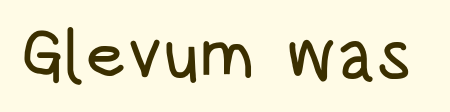
{"serif": "no", "italic": "no", "width": "condensed", "stroke_contrast": "low", "x_height": "large", "monospaced": "no", "underline": "no", "letter_spacing": "normal", "letter_spacing_em": 0.0, "glyph_px": 70}
